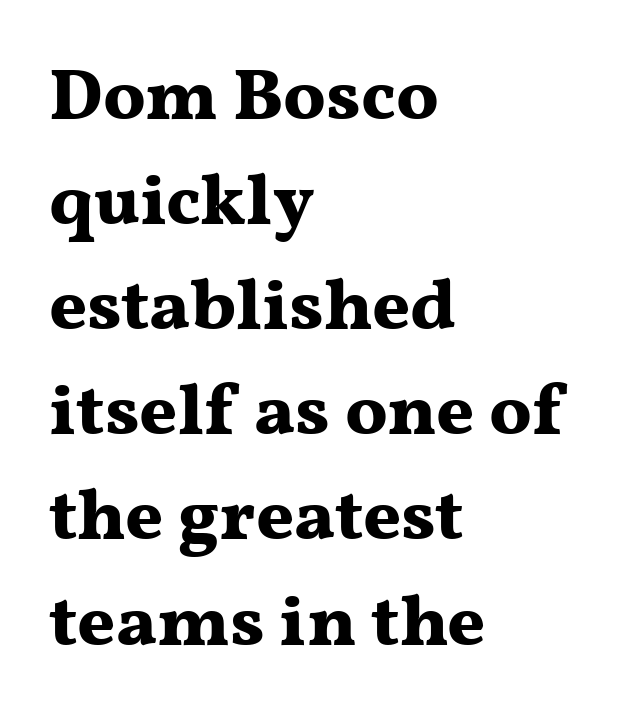
The image shows 73 px bold, wide serif type, upright; set left-aligned, normal line spacing (1.44x), normal letter spacing, not underlined; medium stroke contrast and a medium x-height.
